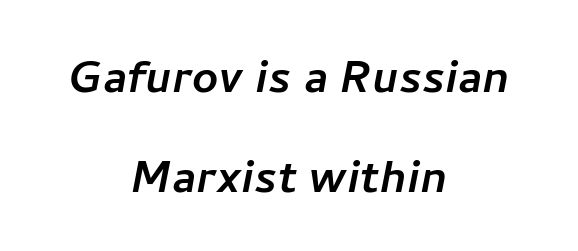
Q: Is the typeface a serif or a sans-serif typeface? A: Sans-serif.
Q: Is the text underlined? A: No.
Q: How is the paragraph aligned? A: Centered.
Q: Is the spacing between letters normal or unusually wide? A: Normal.
Q: Width (condensed, normal, or wide)? A: Normal.
Q: Stroke contrast? A: Low.
Q: x-height? A: Medium.
Q: Monospaced? A: No.
